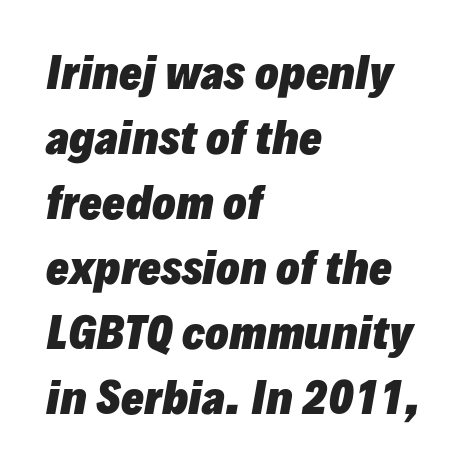
Q: Is the text bold? A: Yes.
Q: Is the text italic (slanted)? A: Yes, it leans right by about 10 degrees.
Q: Is the text underlined? A: No.
Q: How is the paragraph aligned? A: Left-aligned.
Q: Is the spacing between letters normal or unusually wide? A: Normal.
Q: Is the spacing between lines tight, normal or loose? A: Normal.
Q: Width (condensed, normal, or wide)? A: Normal.
Q: Stroke contrast? A: Low.
Q: x-height? A: Medium.
Q: Monospaced? A: No.
